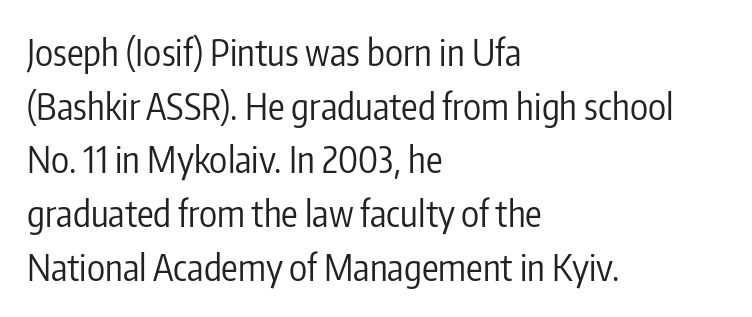
The image shows 37 px regular-weight, condensed sans-serif type, upright; set left-aligned, normal line spacing (1.45x), normal letter spacing, not underlined; low stroke contrast and a medium x-height.
